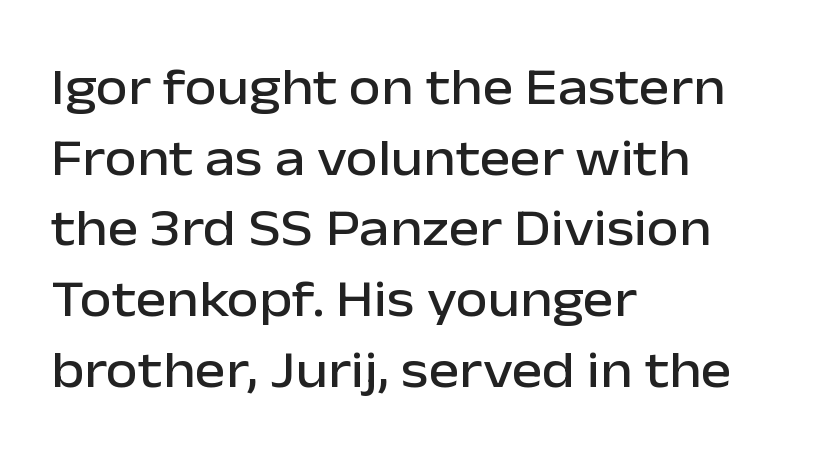
Summary of vertical rhythm: regular, with standard interline spacing. Nope, no serifs anywhere on these letters. Notice how the stems are strictly vertical — no italics here. Horizontal alignment here is leftward, the default for most running prose. Nobody drew a line under any word here.
